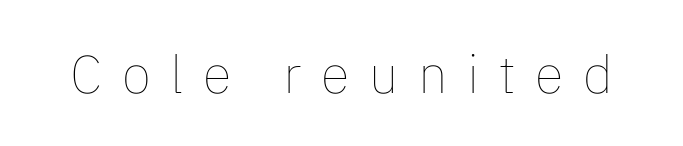
{"italic": "no", "bold": "no", "weight": "thin", "width": "normal", "stroke_contrast": "low", "x_height": "medium", "monospaced": "no", "underline": "no", "letter_spacing": "wide", "letter_spacing_em": 0.37, "glyph_px": 53}
